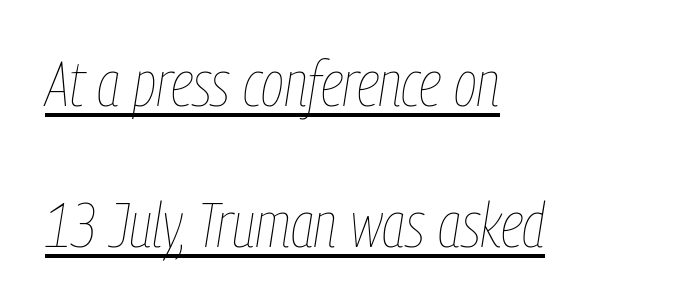
{"italic": "yes", "lean": "right", "slant_degrees": 9, "bold": "no", "weight": "thin", "width": "condensed", "stroke_contrast": "low", "x_height": "medium", "monospaced": "no", "underline": "yes", "align": "left", "line_spacing": "loose", "line_spacing_ratio": 2.24, "letter_spacing": "normal", "letter_spacing_em": 0.0, "glyph_px": 63}
